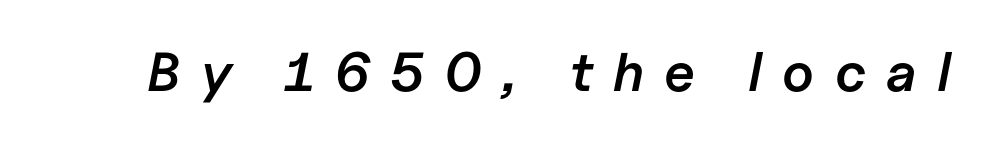
The image shows 55 px semibold type, italic (leaning right); set unusually wide letter spacing (+0.37 em), not underlined; low stroke contrast and a medium x-height.
